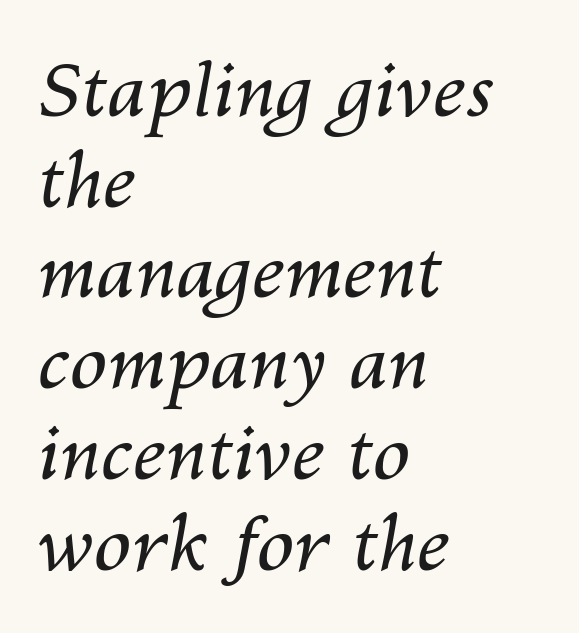
Q: Is the text bold? A: No.
Q: Is the text italic (slanted)? A: Yes, it leans right by about 10 degrees.
Q: Is the text underlined? A: No.
Q: How is the paragraph aligned? A: Left-aligned.
Q: Is the spacing between letters normal or unusually wide? A: Normal.
Q: Width (condensed, normal, or wide)? A: Normal.
Q: Stroke contrast? A: Medium.
Q: x-height? A: Medium.
Q: Monospaced? A: No.
